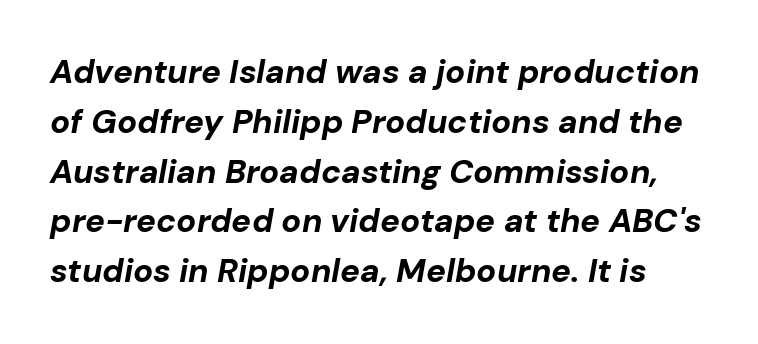
The text carries the slant typical of an italic or oblique font. You could not count columns in this text — the font is proportionally spaced. Letter spacing: default. Its strokes are broad and dark, the hallmark of bold type. One glance says typical: line gaps are just what's usual.
